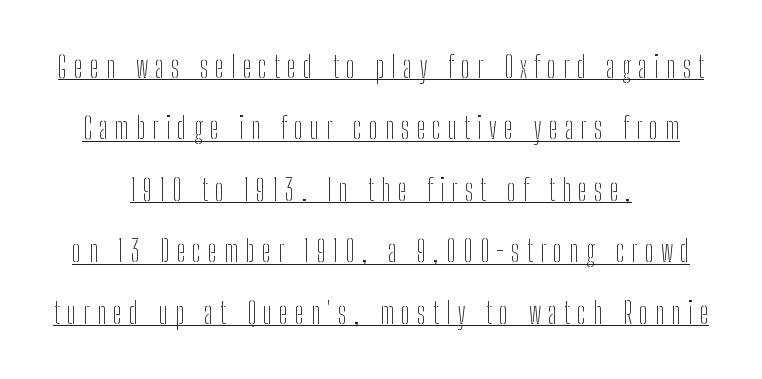
The image shows 30 px thin, condensed sans-serif type, upright; set centered, loose line spacing (2.05x), unusually wide letter spacing (+0.24 em), underlined; low stroke contrast and a medium x-height.
